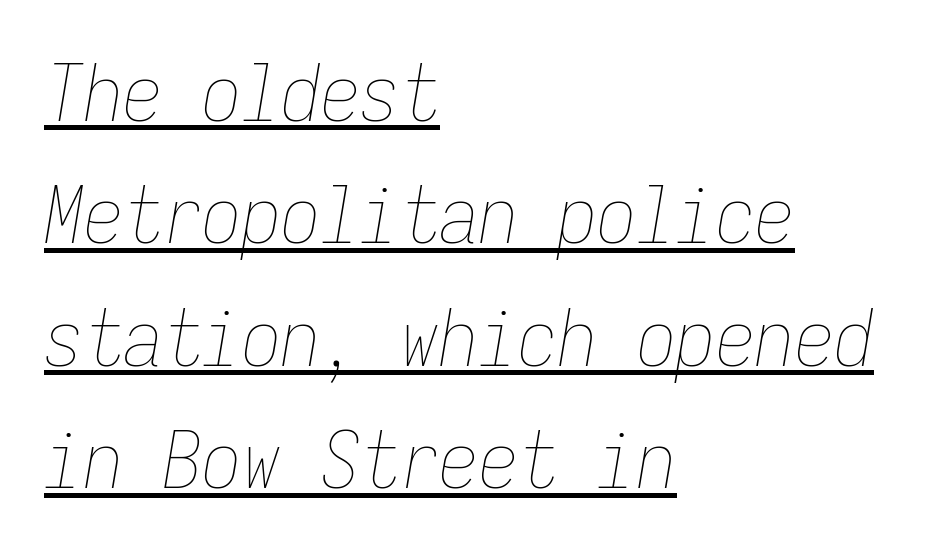
{"italic": "yes", "lean": "right", "slant_degrees": 9, "bold": "no", "weight": "thin", "width": "condensed", "stroke_contrast": "low", "x_height": "medium", "monospaced": "yes", "underline": "yes", "align": "left", "line_spacing": "normal", "line_spacing_ratio": 1.55, "letter_spacing": "normal", "letter_spacing_em": 0.0, "glyph_px": 79}
